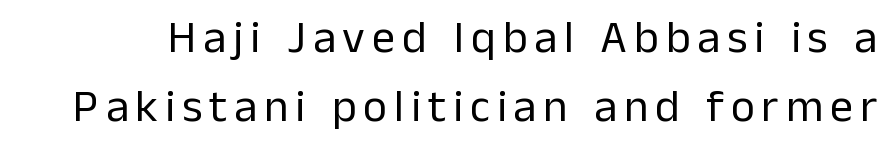
When letters stand straight like this, we call the style roman or upright. Each stroke keeps to a modest, everyday thickness or less. Nothing sits at the stroke ends, so this counts as sans-serif. Check under the words: just untouched page. Does the leading feel generous? No, just average.
